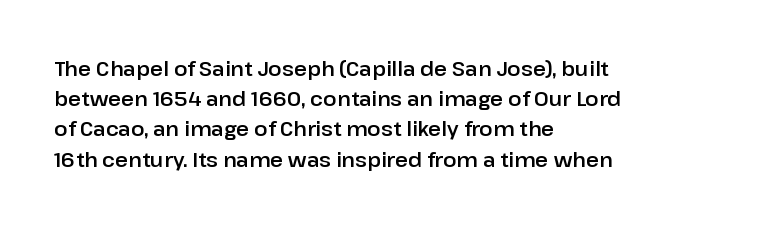
Q: Is the text italic (slanted)? A: No, it is upright.
Q: Is the text underlined? A: No.
Q: How is the paragraph aligned? A: Left-aligned.
Q: Is the spacing between letters normal or unusually wide? A: Normal.
Q: Is the spacing between lines tight, normal or loose? A: Normal.
